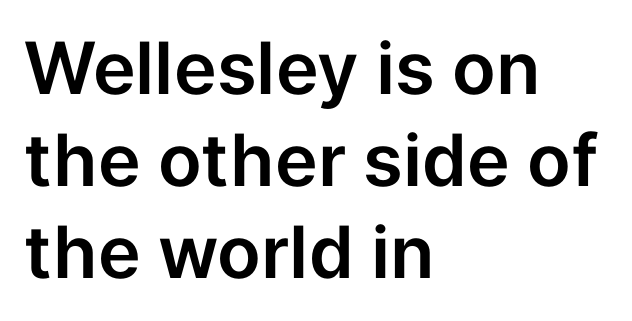
These lines are rendered in a variable-pitch font. Observe the ordinary spacing: letters are neighbours, not strangers. Posture: upright roman. The rows are spaced the way most documents space them.
